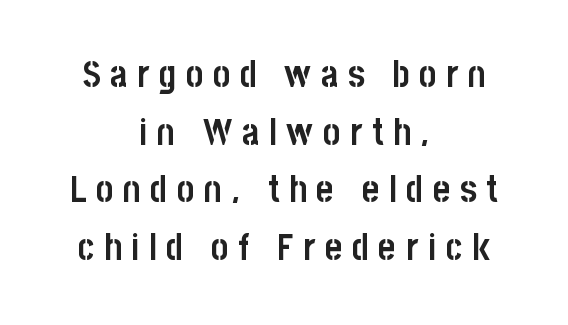
{"serif": "no", "italic": "no", "bold": "yes", "weight": "semibold", "width": "condensed", "stroke_contrast": "low", "x_height": "large", "monospaced": "no", "underline": "no", "align": "center", "line_spacing": "normal", "line_spacing_ratio": 1.56, "letter_spacing": "wide", "letter_spacing_em": 0.26, "glyph_px": 37}
